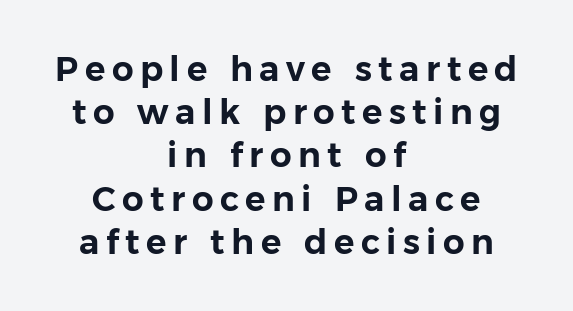
The image shows 34 px sans-serif type, upright; set centered, normal line spacing (1.27x), not underlined; low stroke contrast and a medium x-height.
